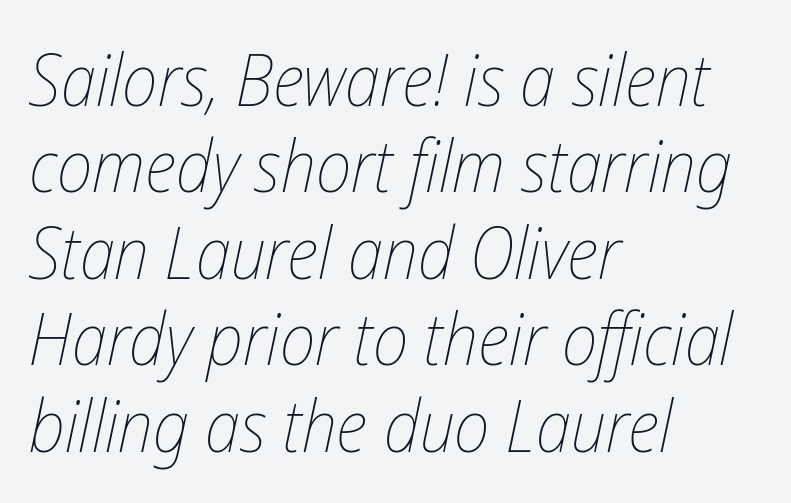
Stems and bowls with no extra thickness — not bold. Does extra space separate the letters? No, they use regular spacing. The lines in this sample share a left origin and differ only in where they stop. Varying glyph widths throughout — classic text-font behaviour. In terms of posture, this sample is oblique. Check the space under the baseline: it is left empty.
